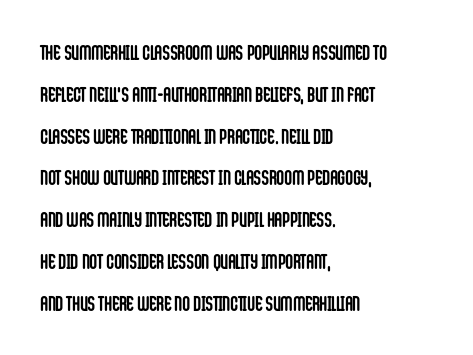
The image shows 21 px bold type, upright; set left-aligned, loose line spacing (1.99x), normal letter spacing, not underlined.
